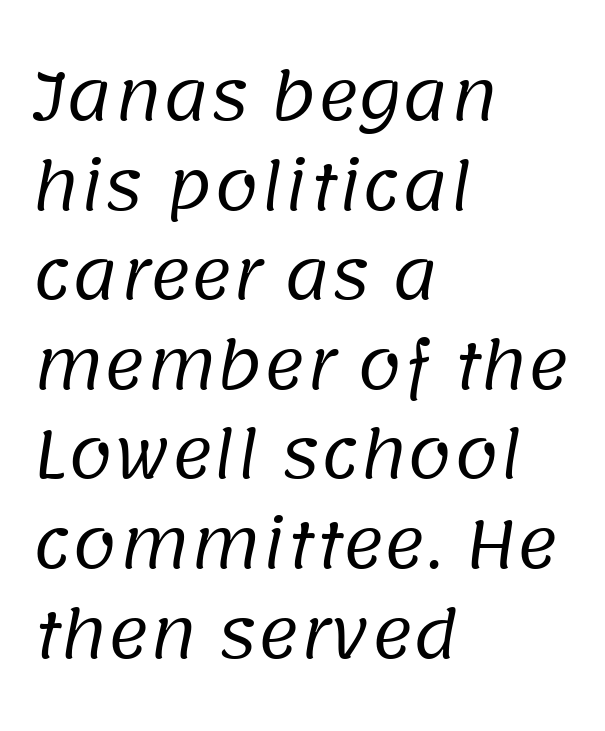
The image shows 64 px regular-weight sans-serif type; set left-aligned, normal line spacing (1.4x), normal letter spacing, not underlined; low stroke contrast and a large x-height.
